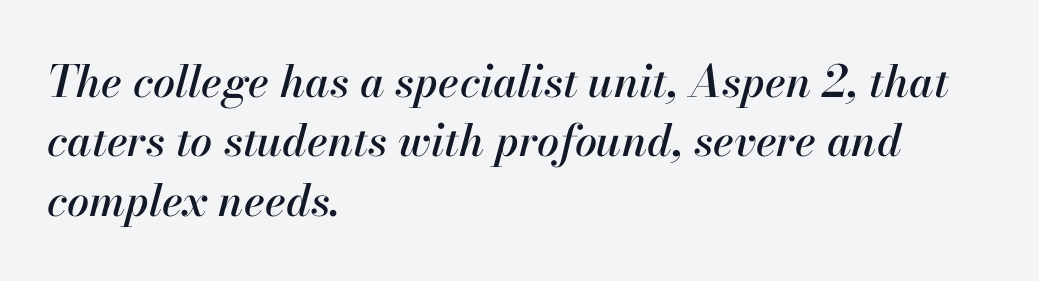
The image shows 44 px text type, italic (leaning right); set left-aligned, normal line spacing (1.35x), normal letter spacing, not underlined; high stroke contrast and a small x-height.
